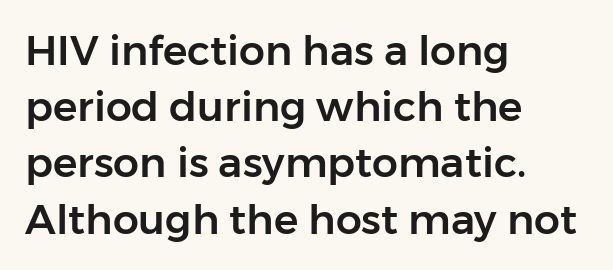
{"serif": "no", "italic": "no", "width": "normal", "stroke_contrast": "low", "x_height": "medium", "monospaced": "no", "underline": "no", "align": "left", "line_spacing": "normal", "line_spacing_ratio": 1.37, "letter_spacing": "normal", "letter_spacing_em": 0.0, "glyph_px": 41}
